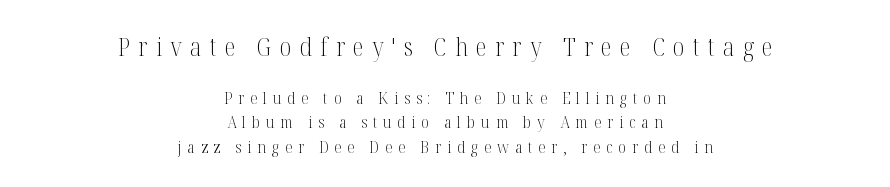
{"italic": "no", "bold": "no", "underline": "no", "align": "center", "line_spacing": "normal", "line_spacing_ratio": 1.44, "letter_spacing": "wide", "letter_spacing_em": 0.34, "larger_block": "first", "size_ratio": 1.47, "glyph_px": 25}
